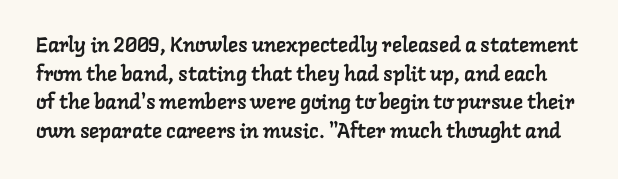
{"underline": "no", "line_spacing": "normal", "line_spacing_ratio": 1.36, "letter_spacing": "normal", "letter_spacing_em": 0.0, "glyph_px": 21}
